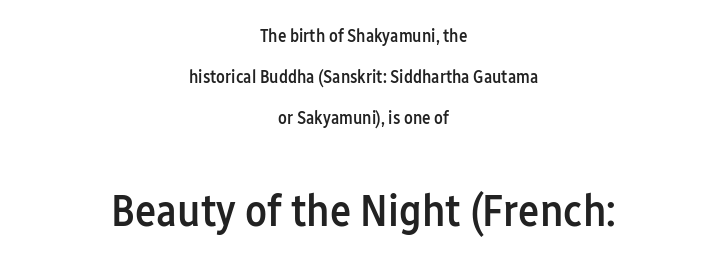
The rendering enlarges the type as you move from the upper chunk to the lower. Posture: straight, roman, zero tilt. How heavy is the stroke? Medium-heavy — a semibold, shy of bold. Typeset on center — no edge is straight. Each row of text sits above clean, open space.
